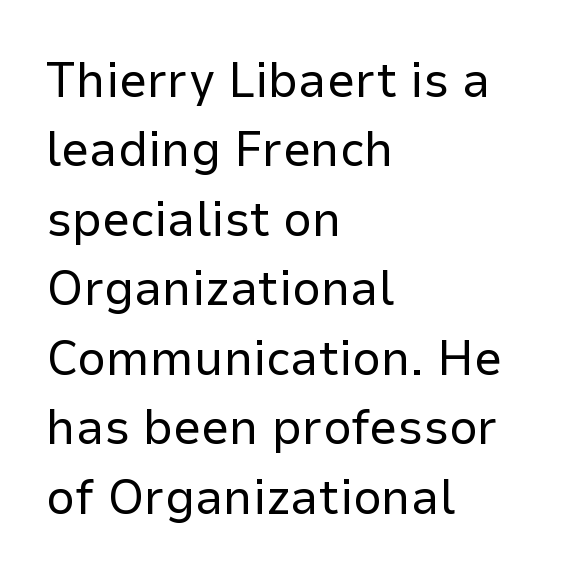
Interline gaps are of average width in this sample. Does the copy run flush right? No — it runs flush left. Think of a printed novel: that variable character pitch is what you see here. Does extra space separate the letters? No, they use regular spacing. Designer's note — italics off, roman on. The string is rendered with underlining switched off.
